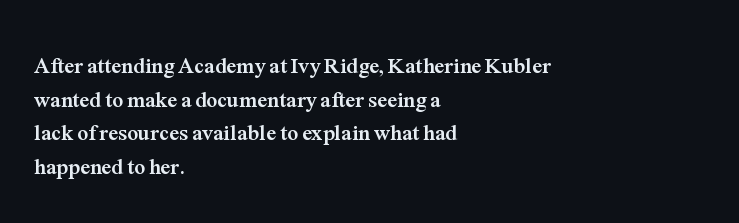
Q: Is the text bold? A: Yes.
Q: Is the text italic (slanted)? A: No, it is upright.
Q: Is the text underlined? A: No.
Q: How is the paragraph aligned? A: Left-aligned.
Q: Is the spacing between letters normal or unusually wide? A: Normal.
Q: Is the spacing between lines tight, normal or loose? A: Normal.
